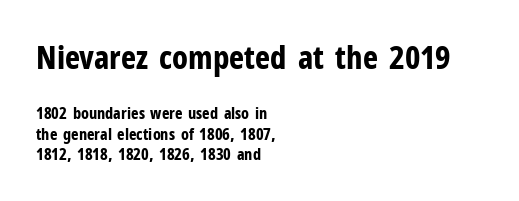
Q: Is the text bold? A: Yes.
Q: Is the text italic (slanted)? A: No, it is upright.
Q: Is the typeface a serif or a sans-serif typeface? A: Sans-serif.
Q: Is the text underlined? A: No.
Q: How is the paragraph aligned? A: Left-aligned.
Q: Is the spacing between letters normal or unusually wide? A: Normal.
Q: Is the spacing between lines tight, normal or loose? A: Normal.
Q: Which block of text is set in a larger size, the first (top) or the second (bottom)? A: The first (top) one.
Q: Width (condensed, normal, or wide)? A: Condensed.
Q: Stroke contrast? A: Low.
Q: x-height? A: Medium.
Q: Monospaced? A: No.
